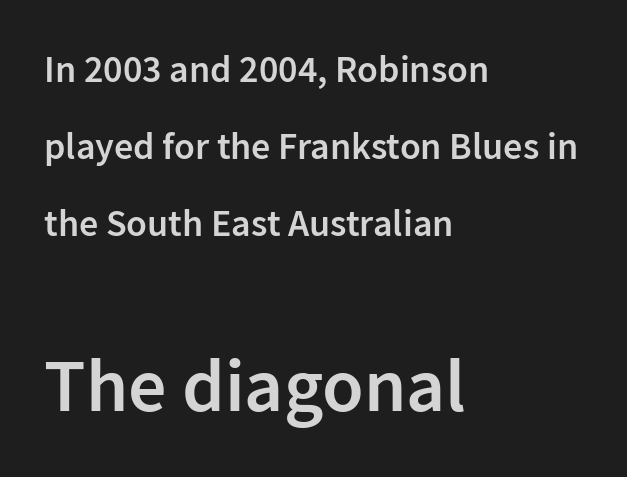
Q: Is the text bold? A: Semi-bold.
Q: Is the text italic (slanted)? A: No, it is upright.
Q: Is the typeface a serif or a sans-serif typeface? A: Sans-serif.
Q: Is the text underlined? A: No.
Q: How is the paragraph aligned? A: Left-aligned.
Q: Is the spacing between letters normal or unusually wide? A: Normal.
Q: Is the spacing between lines tight, normal or loose? A: Loose.
Q: Which block of text is set in a larger size, the first (top) or the second (bottom)? A: The second (bottom) one.
Q: Width (condensed, normal, or wide)? A: Normal.
Q: Stroke contrast? A: Low.
Q: x-height? A: Medium.
Q: Monospaced? A: No.
